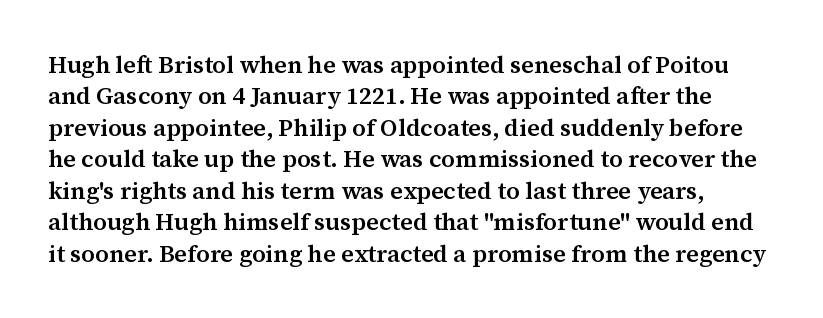
As a designer I'd log this as weight 600, semibold. Bare-footed words on every line. The line-height multiplier appears to be the usual default. Designer's note — italics off, roman on. How are the letters spaced? Ordinarily, with no added tracking.
